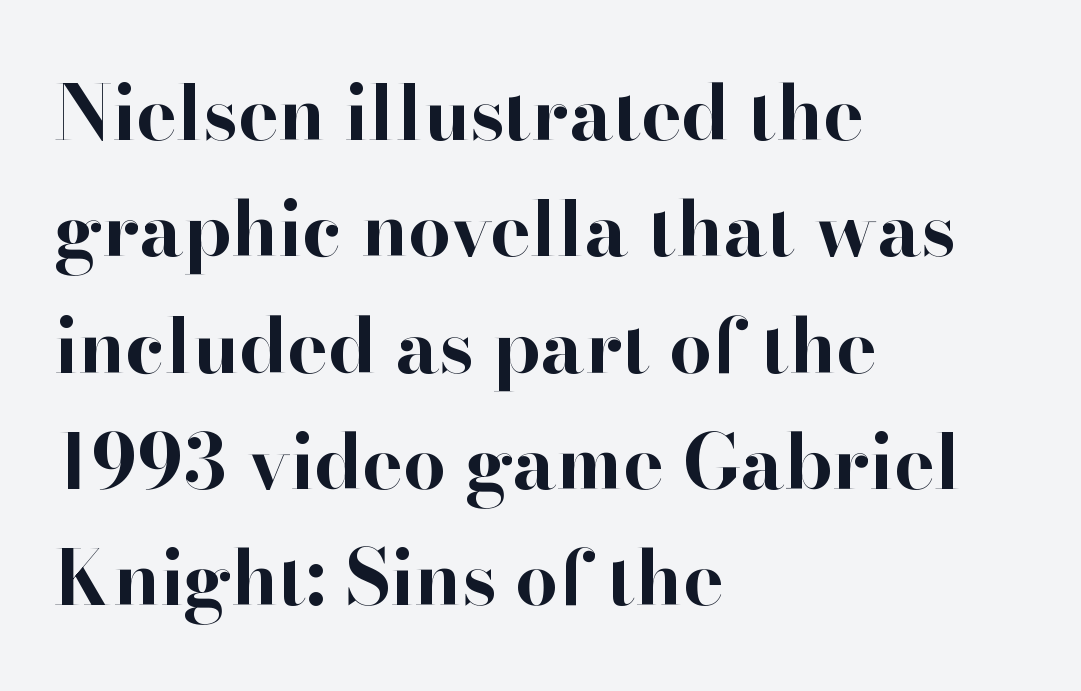
It's the straight-up-and-down kind of type. How are the letters spaced? Ordinarily, with no added tracking. Clear beneath every line of the passage. The lines in this sample share a left origin and differ only in where they stop. The text was rendered using a seriffed face with decorative stroke endings.
